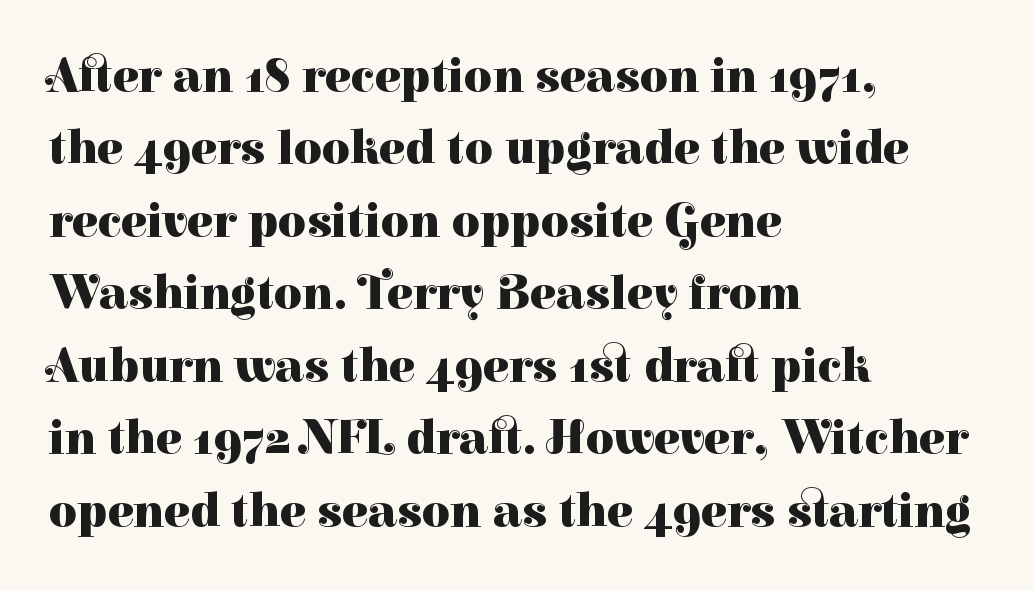
{"serif": "yes", "italic": "no", "bold": "yes", "weight": "heavy", "width": "normal", "stroke_contrast": "high", "x_height": "medium", "monospaced": "no", "underline": "no", "align": "left", "line_spacing": "normal", "line_spacing_ratio": 1.51, "letter_spacing": "normal", "letter_spacing_em": 0.0, "glyph_px": 48}
